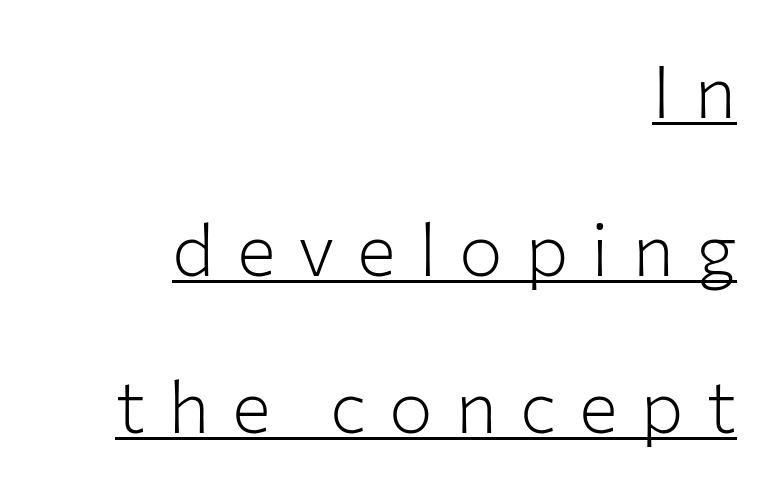
The face looks like a standard text weight, possibly lighter. The line-height multiplier appears high, well above default. Rendered with straight, roman letterforms. You could not count columns in this text — the font is proportionally spaced. Between one letter and the next there's a generous, obvious gap.
